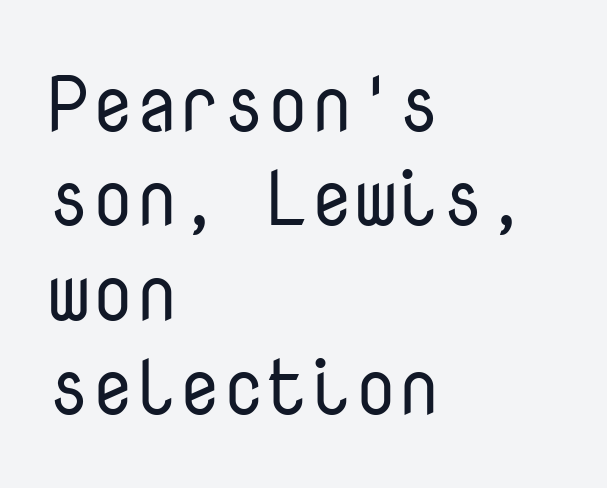
The image shows 78 px regular-weight sans-serif type, upright, monospaced; set left-aligned, line spacing 1.21x, normal letter spacing, not underlined; low stroke contrast and a medium x-height.
